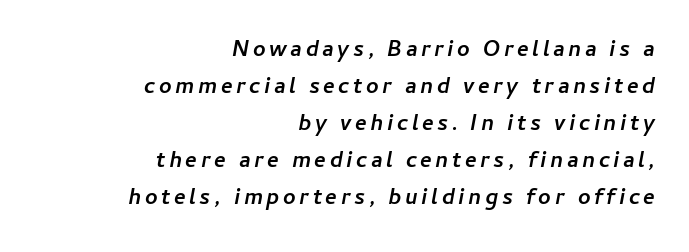
{"italic": "yes", "lean": "right", "slant_degrees": 11, "bold": "yes", "underline": "no", "align": "right", "line_spacing": "normal", "line_spacing_ratio": 1.68, "glyph_px": 22}
